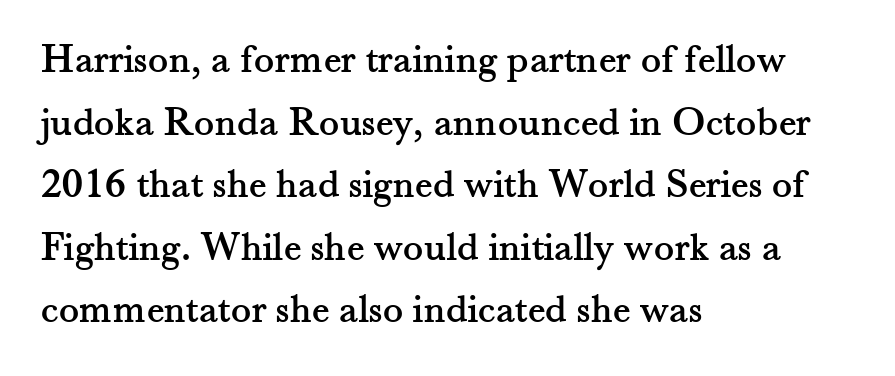
The words here are not underlined. The font family rendered here belongs to the serif group. The lines sit at an ordinary, default distance from one another. This sample has the flowing, uneven cadence of proportional lettering.
